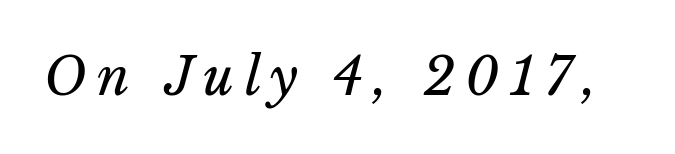
The image shows 52 px regular-weight type, italic (leaning right); set unusually wide letter spacing (+0.2 em), not underlined; low stroke contrast and a medium x-height.
